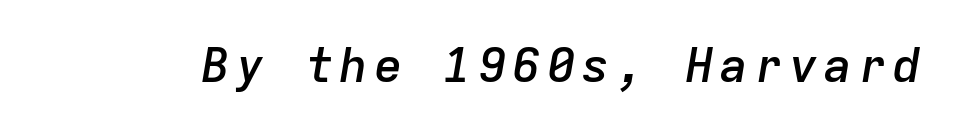
The image shows 48 px semibold type, italic (leaning right), monospaced; set not underlined; low stroke contrast and a medium x-height.
